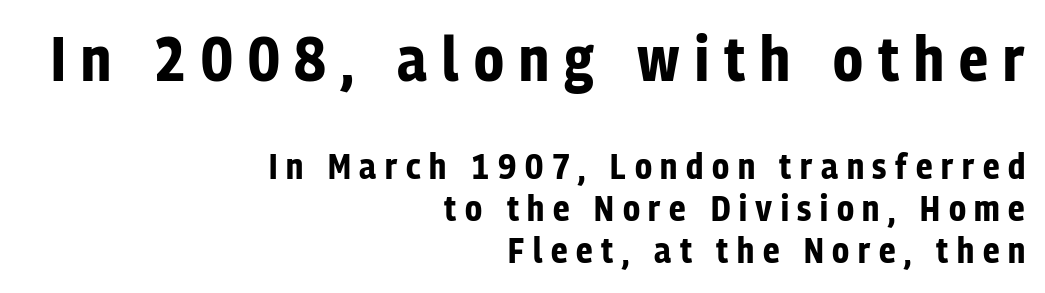
The image shows 63 px bold, condensed sans-serif type, upright; set right-aligned, line spacing 1.17x, unusually wide letter spacing (+0.24 em), not underlined; the first (top) block is 1.75x larger; low stroke contrast and a medium x-height.
